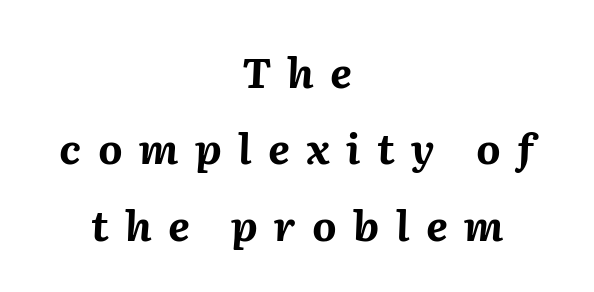
Q: Is the text bold? A: Yes.
Q: Is the text italic (slanted)? A: Yes, it leans right by about 2 degrees.
Q: Is the text underlined? A: No.
Q: How is the paragraph aligned? A: Centered.
Q: Is the spacing between letters normal or unusually wide? A: Unusually wide.
Q: Width (condensed, normal, or wide)? A: Normal.
Q: Stroke contrast? A: Medium.
Q: x-height? A: Medium.
Q: Monospaced? A: No.
